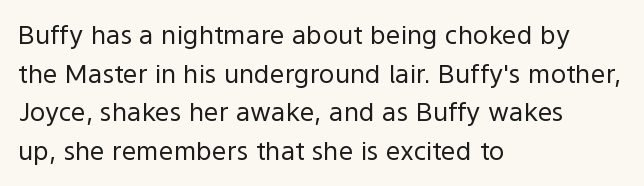
{"italic": "no", "bold": "no", "underline": "no", "align": "left", "line_spacing": "normal", "line_spacing_ratio": 1.49, "letter_spacing": "normal", "letter_spacing_em": 0.0, "glyph_px": 26}
